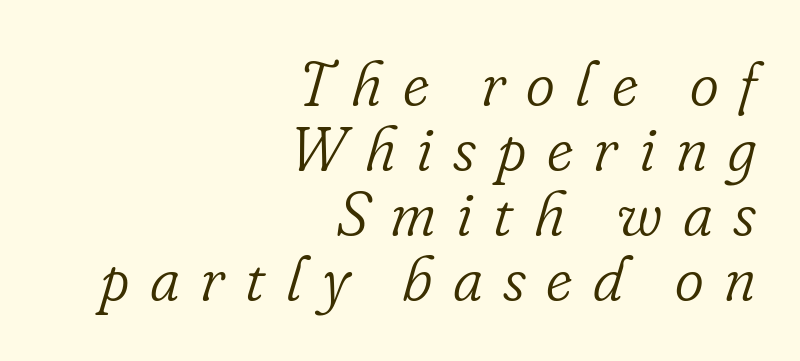
{"serif": "yes", "italic": "yes", "lean": "right", "slant_degrees": 16, "bold": "no", "weight": "light", "width": "normal", "stroke_contrast": "low", "x_height": "small", "monospaced": "no", "underline": "no", "align": "right", "line_spacing": "tight", "line_spacing_ratio": 1.05, "letter_spacing": "wide", "letter_spacing_em": 0.33, "glyph_px": 62}
